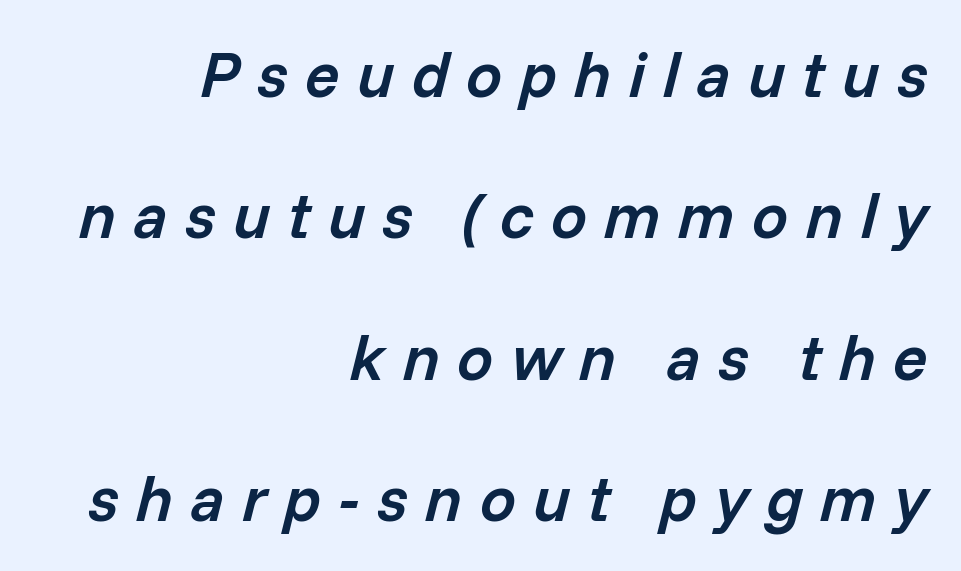
Q: Is the text bold? A: Semi-bold.
Q: Is the text italic (slanted)? A: Yes, it leans right by about 14 degrees.
Q: Is the text underlined? A: No.
Q: How is the paragraph aligned? A: Right-aligned.
Q: Is the spacing between letters normal or unusually wide? A: Unusually wide.
Q: Is the spacing between lines tight, normal or loose? A: Loose.
Q: Width (condensed, normal, or wide)? A: Normal.
Q: Stroke contrast? A: Low.
Q: x-height? A: Medium.
Q: Monospaced? A: No.
